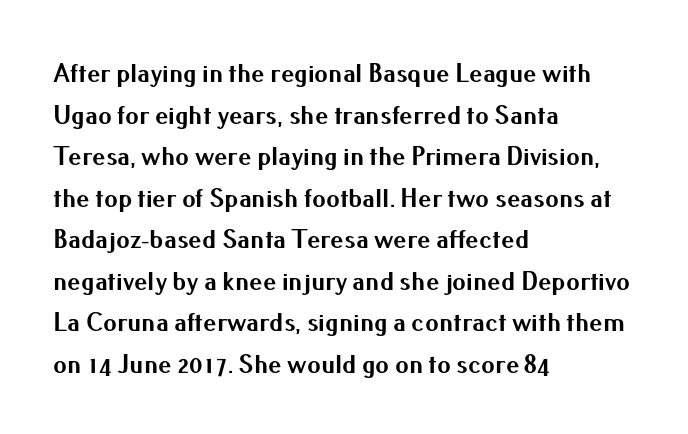
The image shows 27 px bold type, upright; set left-aligned, normal line spacing (1.54x), normal letter spacing, not underlined.
